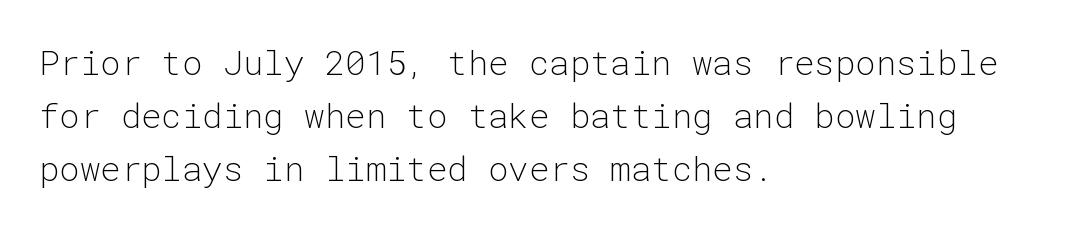
The image shows 34 px light sans-serif type, upright, monospaced; set left-aligned, normal line spacing (1.56x), normal letter spacing, not underlined; low stroke contrast and a medium x-height.
